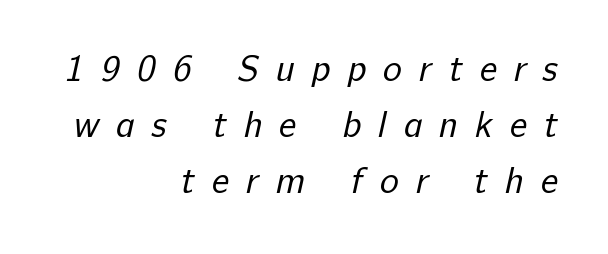
Q: Is the text bold? A: No.
Q: Is the typeface a serif or a sans-serif typeface? A: Sans-serif.
Q: Is the text underlined? A: No.
Q: How is the paragraph aligned? A: Right-aligned.
Q: Is the spacing between letters normal or unusually wide? A: Unusually wide.
Q: Is the spacing between lines tight, normal or loose? A: Normal.
Q: Width (condensed, normal, or wide)? A: Normal.
Q: Stroke contrast? A: Low.
Q: x-height? A: Medium.
Q: Monospaced? A: No.
